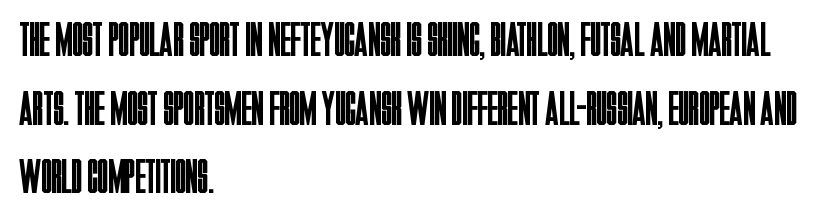
{"serif": "no", "italic": "no", "bold": "no", "weight": "regular", "width": "condensed", "stroke_contrast": "low", "x_height": "large", "monospaced": "no", "underline": "no", "align": "left", "line_spacing": "normal", "line_spacing_ratio": 1.4, "letter_spacing": "normal", "letter_spacing_em": 0.0, "glyph_px": 49}
